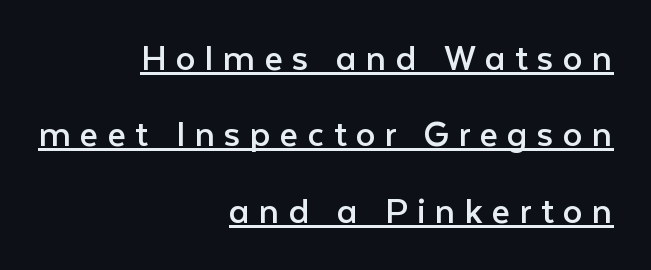
Q: Is the text bold? A: No.
Q: Is the text italic (slanted)? A: No, it is upright.
Q: Is the typeface a serif or a sans-serif typeface? A: Sans-serif.
Q: Is the text underlined? A: Yes.
Q: How is the paragraph aligned? A: Right-aligned.
Q: Is the spacing between letters normal or unusually wide? A: Unusually wide.
Q: Is the spacing between lines tight, normal or loose? A: Loose.
Q: Width (condensed, normal, or wide)? A: Normal.
Q: Stroke contrast? A: Low.
Q: x-height? A: Medium.
Q: Monospaced? A: No.
